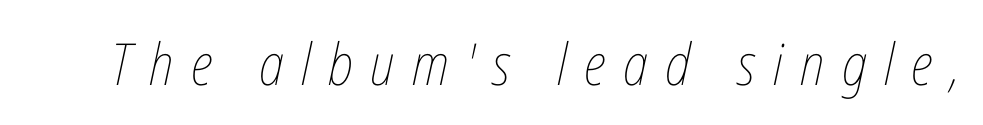
Q: Is the text bold? A: No.
Q: Is the text italic (slanted)? A: Yes, it leans right by about 12 degrees.
Q: Is the text underlined? A: No.
Q: Is the spacing between letters normal or unusually wide? A: Unusually wide.
Q: Width (condensed, normal, or wide)? A: Condensed.
Q: Stroke contrast? A: Low.
Q: x-height? A: Medium.
Q: Monospaced? A: No.
